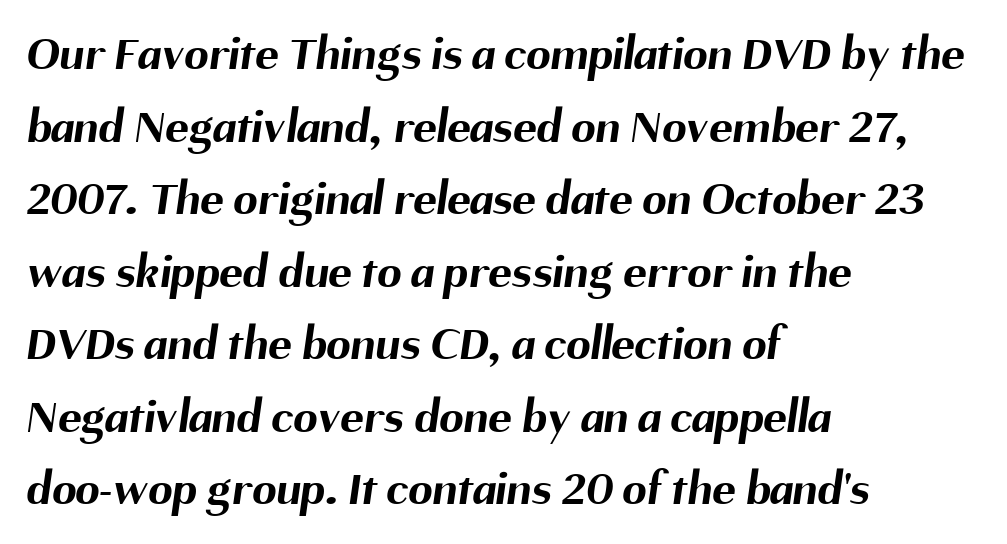
The image shows 49 px bold sans-serif type; set left-aligned, normal line spacing (1.48x), normal letter spacing, not underlined; medium stroke contrast and a medium x-height.
